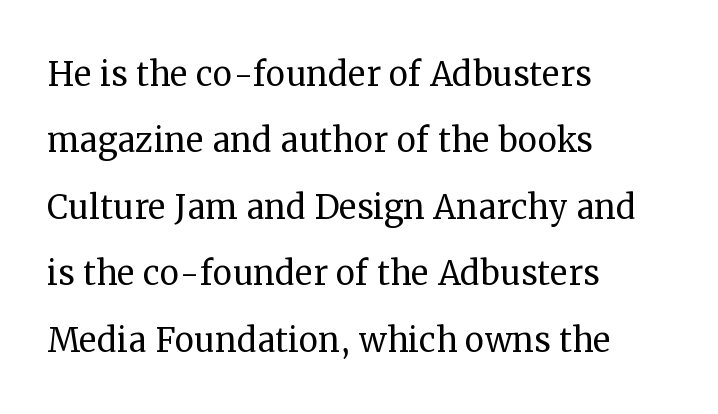
Q: Is the text bold? A: No.
Q: Is the text italic (slanted)? A: No, it is upright.
Q: Is the typeface a serif or a sans-serif typeface? A: Serif.
Q: Is the text underlined? A: No.
Q: How is the paragraph aligned? A: Left-aligned.
Q: Is the spacing between letters normal or unusually wide? A: Normal.
Q: Is the spacing between lines tight, normal or loose? A: Normal.
Q: Width (condensed, normal, or wide)? A: Normal.
Q: Stroke contrast? A: Medium.
Q: x-height? A: Medium.
Q: Monospaced? A: No.
